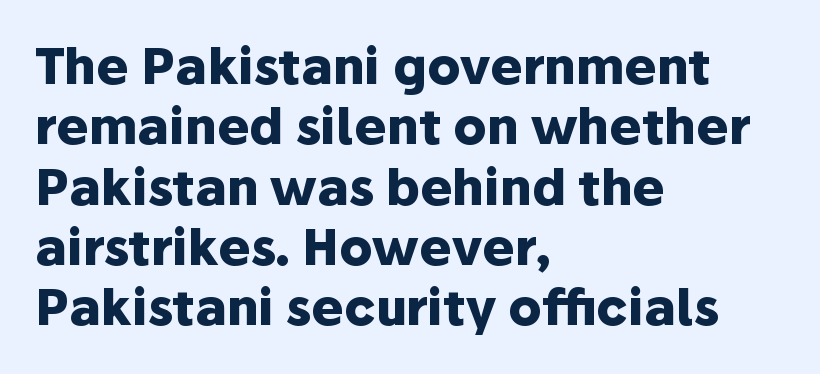
Q: Is the text bold? A: Yes.
Q: Is the text italic (slanted)? A: No, it is upright.
Q: Is the typeface a serif or a sans-serif typeface? A: Sans-serif.
Q: Is the text underlined? A: No.
Q: How is the paragraph aligned? A: Left-aligned.
Q: Is the spacing between letters normal or unusually wide? A: Normal.
Q: Width (condensed, normal, or wide)? A: Normal.
Q: Stroke contrast? A: Low.
Q: x-height? A: Medium.
Q: Monospaced? A: No.
